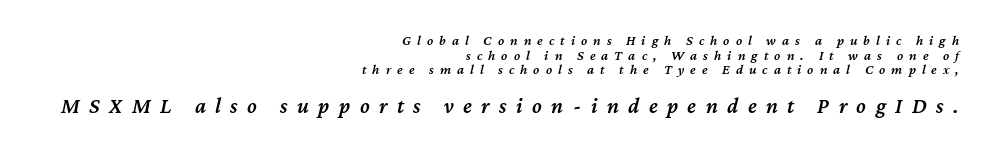
Q: Is the text bold? A: Semi-bold.
Q: Is the text italic (slanted)? A: Yes, it leans right by about 12 degrees.
Q: Is the text underlined? A: No.
Q: How is the paragraph aligned? A: Right-aligned.
Q: Is the spacing between letters normal or unusually wide? A: Unusually wide.
Q: Is the spacing between lines tight, normal or loose? A: Tight.
Q: Which block of text is set in a larger size, the first (top) or the second (bottom)? A: The second (bottom) one.
